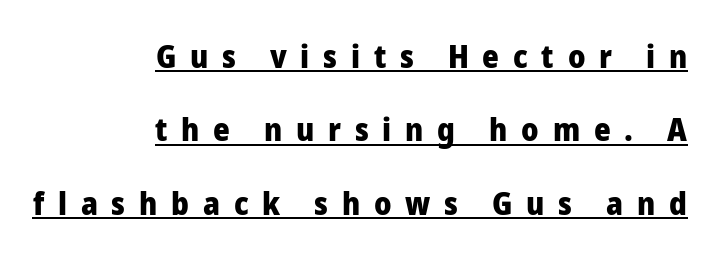
Q: Is the text bold? A: Yes.
Q: Is the text italic (slanted)? A: No, it is upright.
Q: Is the typeface a serif or a sans-serif typeface? A: Sans-serif.
Q: Is the text underlined? A: Yes.
Q: How is the paragraph aligned? A: Right-aligned.
Q: Is the spacing between letters normal or unusually wide? A: Unusually wide.
Q: Is the spacing between lines tight, normal or loose? A: Loose.
Q: Width (condensed, normal, or wide)? A: Normal.
Q: Stroke contrast? A: Low.
Q: x-height? A: Medium.
Q: Monospaced? A: No.
